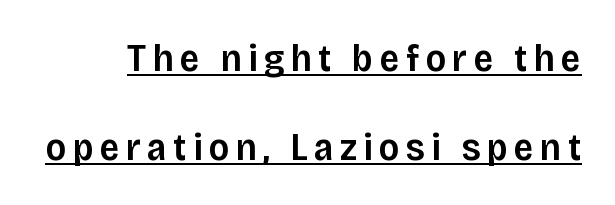
Looks like regular typesetting: each glyph gets only the width it needs. The rendering uses the underline text-decoration. Designer's note — italics off, roman on. The characters display no serif detailing; their extremities are plain. Does the leading feel generous? Absolutely, it's lavish.
